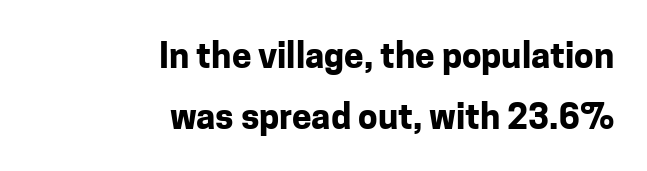
{"serif": "no", "italic": "no", "bold": "yes", "weight": "bold", "width": "normal", "stroke_contrast": "low", "x_height": "medium", "monospaced": "no", "underline": "no", "align": "right", "line_spacing_ratio": 1.74, "letter_spacing": "normal", "letter_spacing_em": 0.0, "glyph_px": 35}
